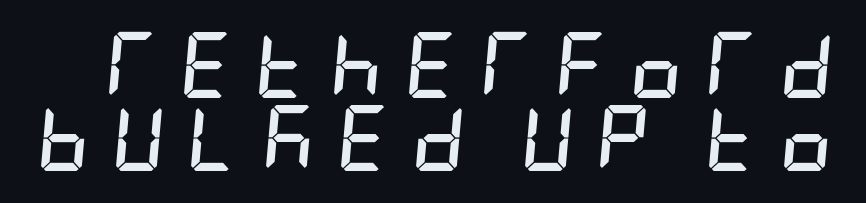
{"italic": "yes", "lean": "right", "slant_degrees": 5, "bold": "yes", "weight": "semibold", "width": "condensed", "stroke_contrast": "low", "x_height": "large", "underline": "no", "line_spacing": "tight", "line_spacing_ratio": 1.1, "letter_spacing": "wide", "letter_spacing_em": 0.32, "glyph_px": 66}
